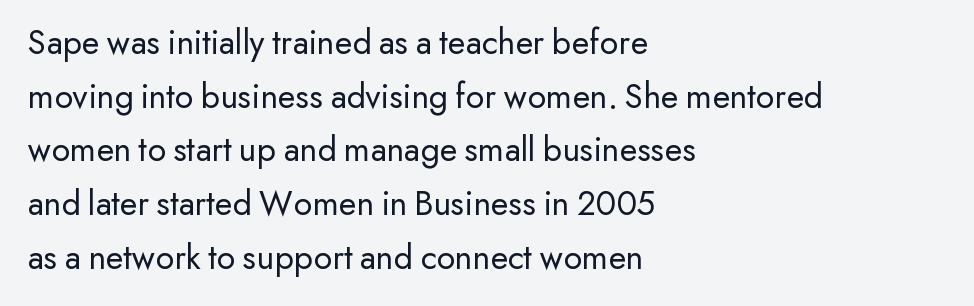
{"serif": "no", "italic": "no", "bold": "no", "weight": "regular", "width": "normal", "stroke_contrast": "low", "x_height": "small", "monospaced": "no", "underline": "no", "align": "left", "line_spacing": "normal", "line_spacing_ratio": 1.49, "letter_spacing": "normal", "letter_spacing_em": 0.0, "glyph_px": 36}
